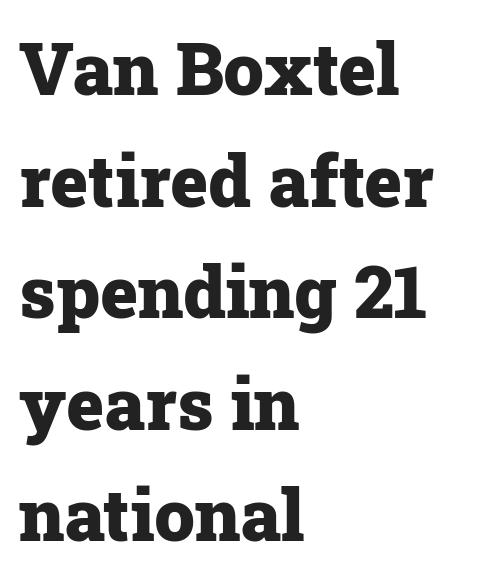
{"serif": "yes", "italic": "no", "bold": "yes", "weight": "heavy", "width": "normal", "stroke_contrast": "low", "x_height": "medium", "monospaced": "no", "underline": "no", "align": "left", "line_spacing": "normal", "line_spacing_ratio": 1.55, "letter_spacing": "normal", "letter_spacing_em": 0.0, "glyph_px": 72}
